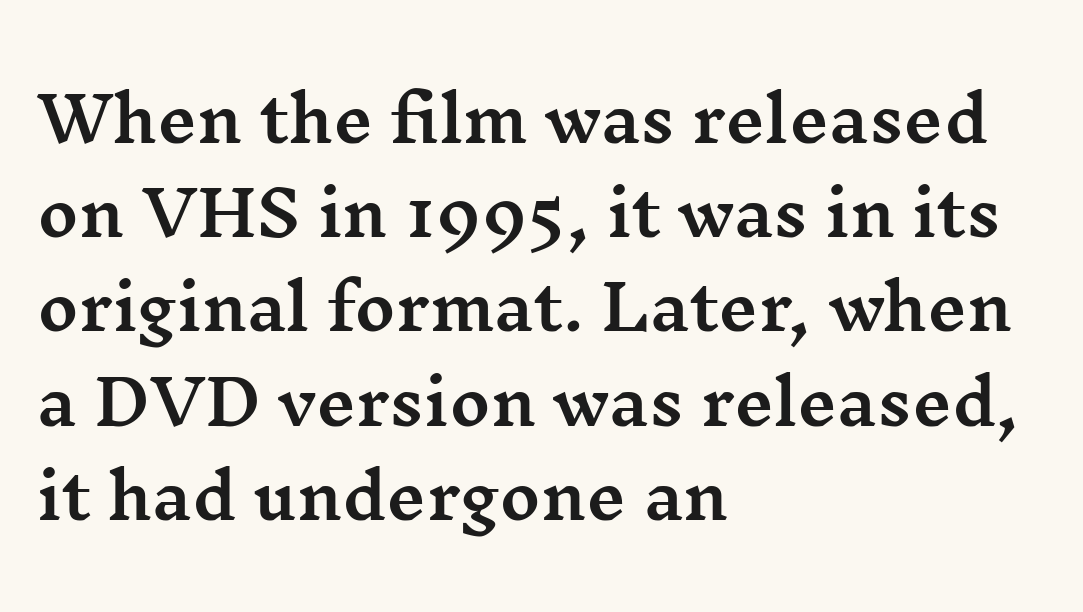
{"serif": "yes", "italic": "no", "width": "wide", "stroke_contrast": "medium", "x_height": "medium", "monospaced": "no", "underline": "no", "align": "left", "line_spacing": "normal", "line_spacing_ratio": 1.52, "letter_spacing": "normal", "letter_spacing_em": 0.0, "glyph_px": 62}
